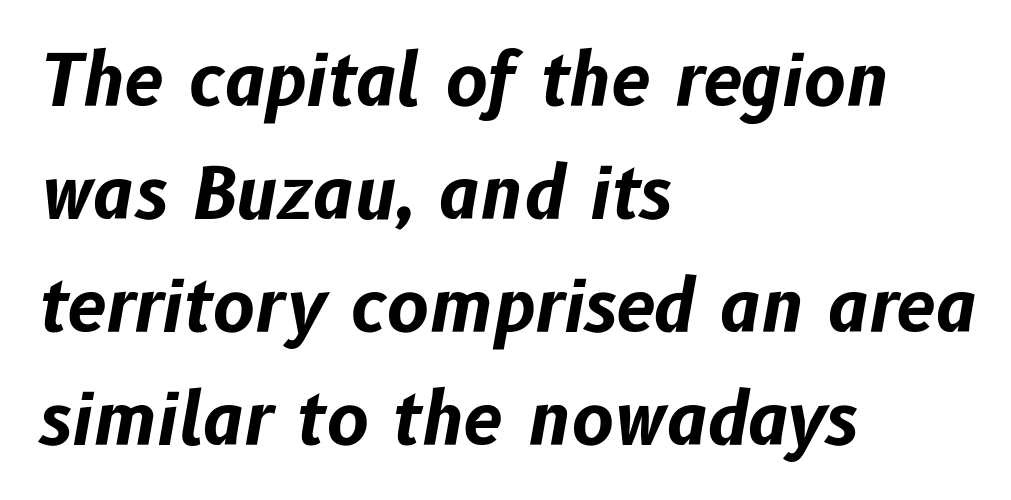
When letters slant like this, we call the style italic. Casual observation: everything's shoved over to the left. Leading: standard. No word sits above an underline.
